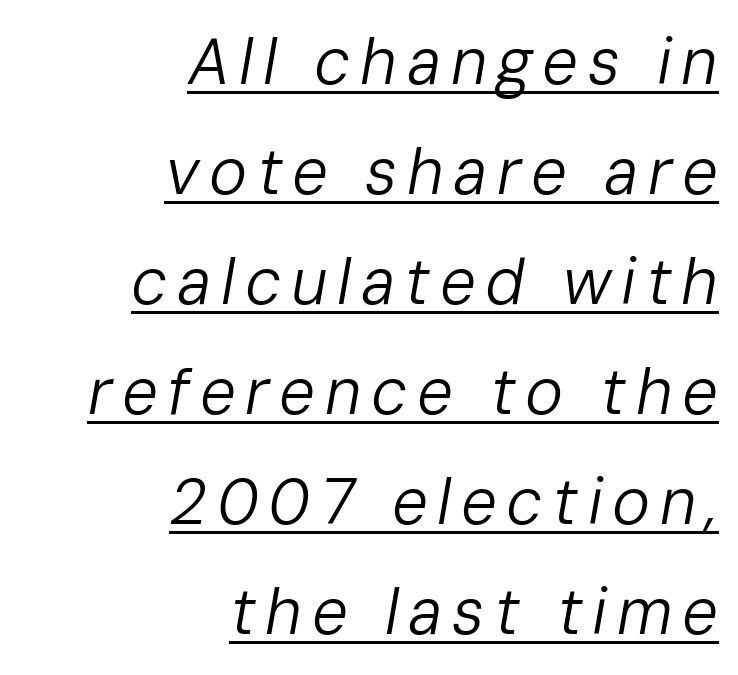
The image shows 64 px regular-weight type, italic (leaning right); set right-aligned, line spacing 1.72x, underlined; low stroke contrast and a medium x-height.
